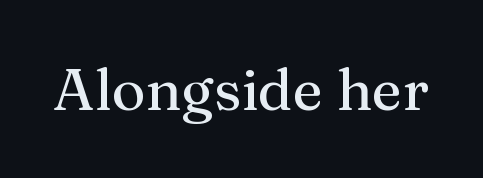
The image shows 58 px serif type, upright; set normal letter spacing, not underlined; medium stroke contrast and a medium x-height.
